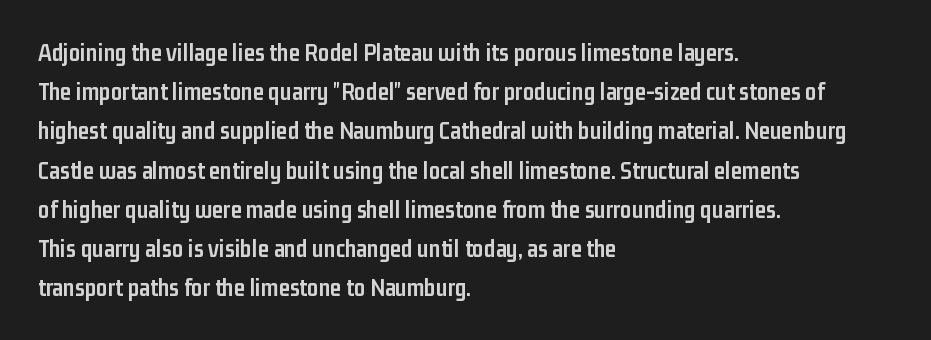
The image shows 25 px bold type, upright; set left-aligned, normal line spacing (1.57x), normal letter spacing, not underlined.
